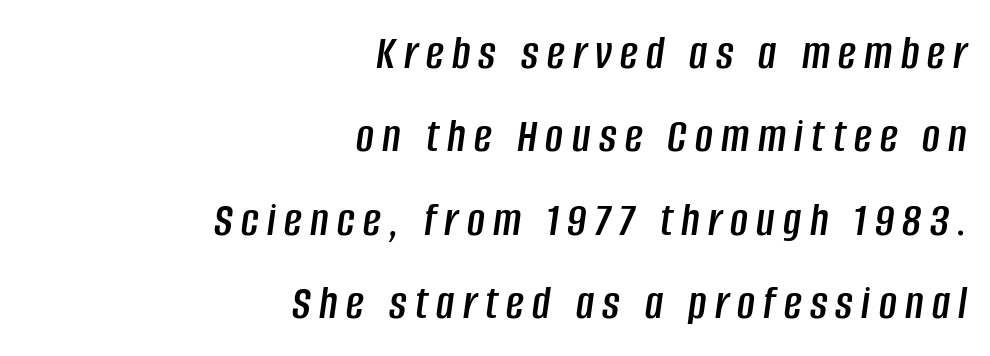
Q: Is the text italic (slanted)? A: Yes, it leans right by about 8 degrees.
Q: Is the text underlined? A: No.
Q: How is the paragraph aligned? A: Right-aligned.
Q: Is the spacing between lines tight, normal or loose? A: Normal.
Q: Width (condensed, normal, or wide)? A: Condensed.
Q: Stroke contrast? A: Low.
Q: x-height? A: Large.
Q: Monospaced? A: No.
